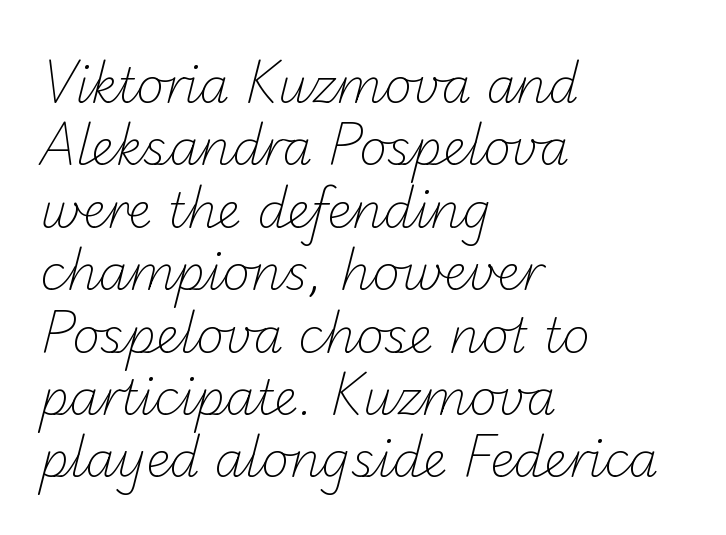
Q: Is the text bold? A: No.
Q: Is the typeface a serif or a sans-serif typeface? A: Sans-serif.
Q: Is the text underlined? A: No.
Q: How is the paragraph aligned? A: Left-aligned.
Q: Is the spacing between letters normal or unusually wide? A: Normal.
Q: Is the spacing between lines tight, normal or loose? A: Normal.
Q: Width (condensed, normal, or wide)? A: Normal.
Q: Stroke contrast? A: Low.
Q: x-height? A: Small.
Q: Monospaced? A: No.
